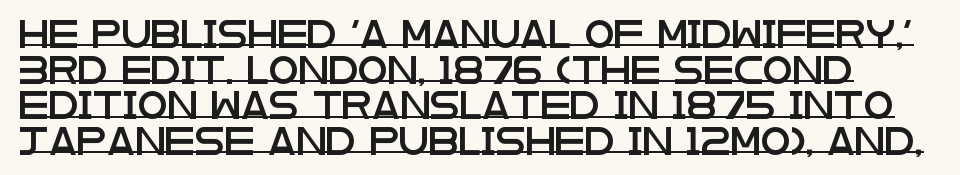
The image shows 27 px text type, upright; set normal line spacing (1.32x), normal letter spacing, underlined.
